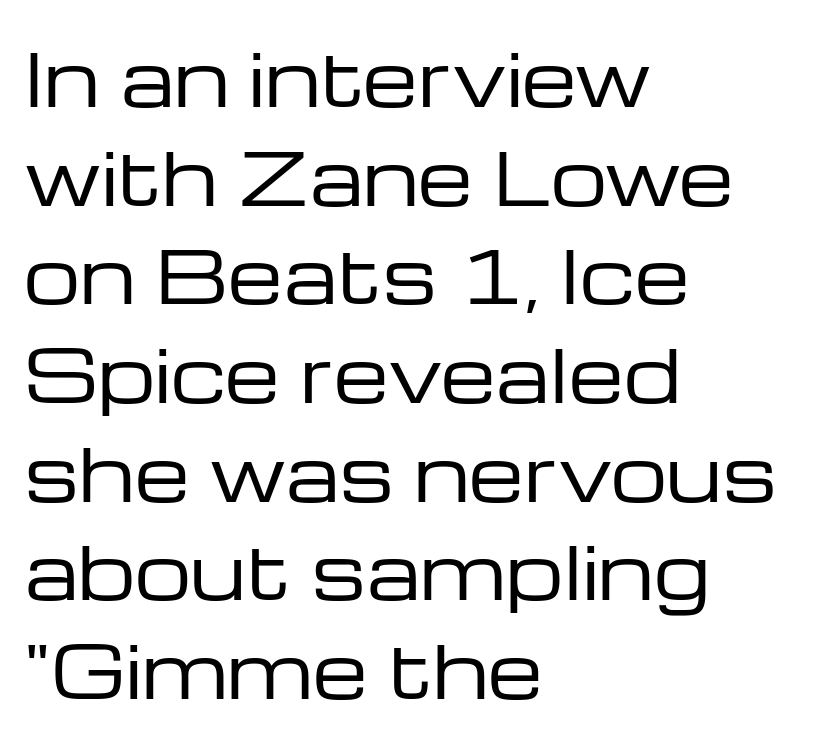
{"serif": "no", "italic": "no", "bold": "no", "weight": "regular", "width": "wide", "stroke_contrast": "low", "x_height": "medium", "monospaced": "no", "underline": "no", "align": "left", "line_spacing": "normal", "line_spacing_ratio": 1.39, "letter_spacing": "normal", "letter_spacing_em": 0.0, "glyph_px": 71}
